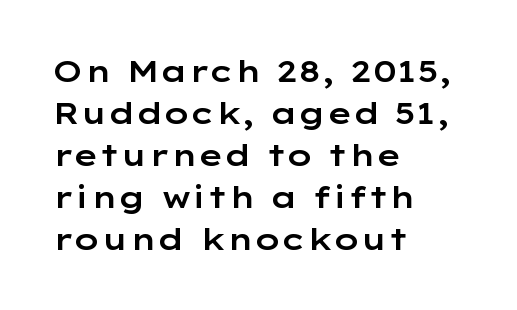
Q: Is the text italic (slanted)? A: No, it is upright.
Q: Is the typeface a serif or a sans-serif typeface? A: Sans-serif.
Q: Is the text underlined? A: No.
Q: How is the paragraph aligned? A: Left-aligned.
Q: Is the spacing between letters normal or unusually wide? A: Normal.
Q: Is the spacing between lines tight, normal or loose? A: Normal.
Q: Width (condensed, normal, or wide)? A: Wide.
Q: Stroke contrast? A: Low.
Q: x-height? A: Medium.
Q: Monospaced? A: No.
